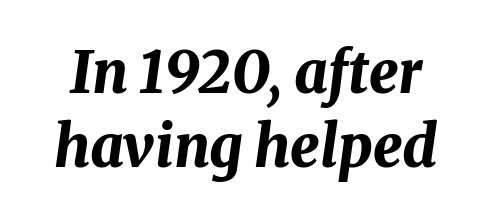
The vertical gap from one line to the next is medium. The letters sit at their default tracking, neither squeezed nor spread. Spacing verdict: proportional, widths tailored to each character. The whole block is typeset with a tilt. Bare-footed words on every line. Every letter is thick-stroked: bold, no question.
